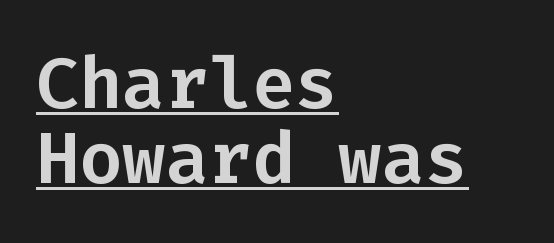
Note the uniform advance width — an 'i' takes as much space as an 'm'. Observe the absence of serifs on each vertical stroke in this sample. Layout note: lines flush left. This sample uses an upright cut, with every glyph sitting square on the baseline. The passage shown stacks its lines with hardly any gap.
